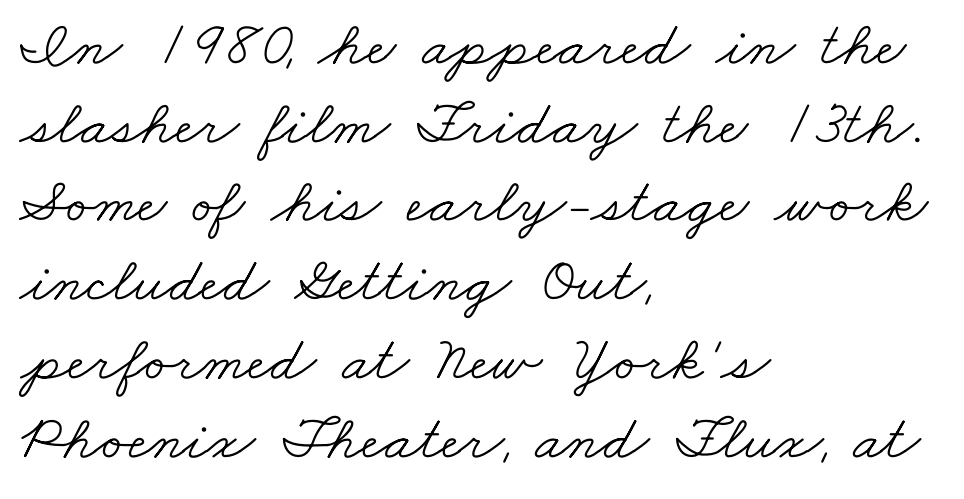
{"serif": "yes", "bold": "no", "weight": "light", "width": "wide", "stroke_contrast": "low", "x_height": "small", "monospaced": "no", "underline": "no", "align": "left", "line_spacing_ratio": 1.23, "letter_spacing": "normal", "letter_spacing_em": 0.0, "glyph_px": 64}
